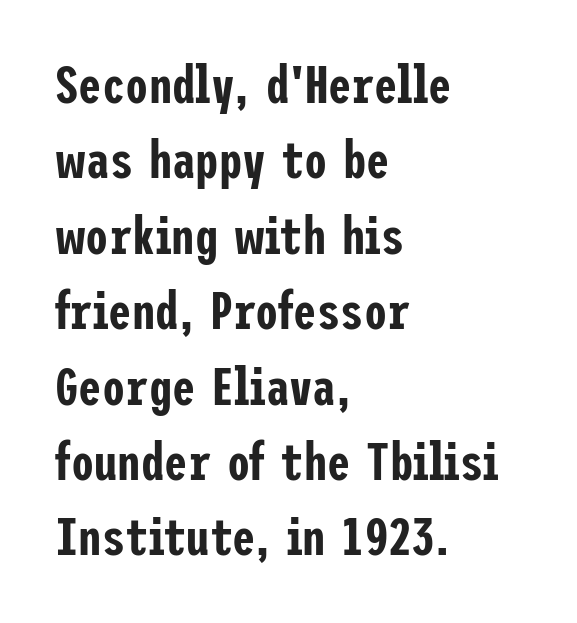
The image shows 52 px condensed sans-serif type, upright; set left-aligned, normal line spacing (1.45x), normal letter spacing, not underlined; low stroke contrast and a medium x-height.
